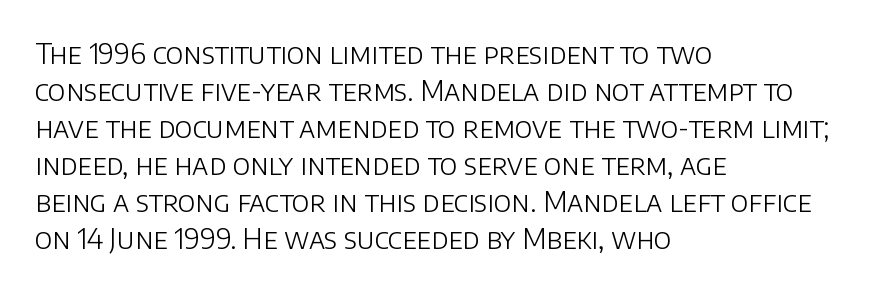
The image shows 28 px light sans-serif type, upright; set left-aligned, normal line spacing (1.32x), normal letter spacing, not underlined; low stroke contrast and a large x-height.
